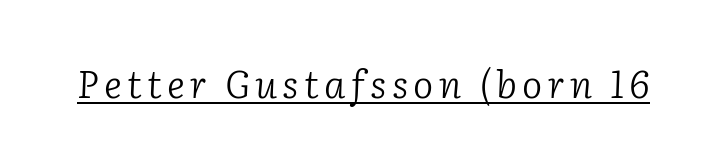
The image shows 38 px light serif type, italic (leaning right); set underlined; low stroke contrast and a medium x-height.
